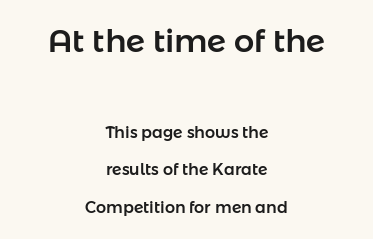
The image shows 32 px sans-serif type, upright; set centered, loose line spacing (2.35x), normal letter spacing, not underlined; the first (top) block is 2.0x larger; low stroke contrast and a medium x-height.
